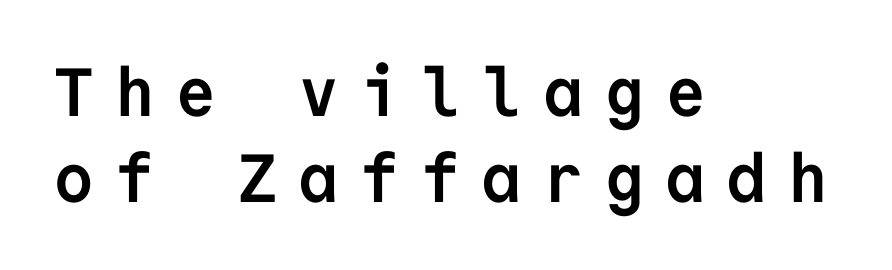
Q: Is the text bold? A: Yes.
Q: Is the text italic (slanted)? A: No, it is upright.
Q: Is the typeface a serif or a sans-serif typeface? A: Sans-serif.
Q: Is the text underlined? A: No.
Q: How is the paragraph aligned? A: Left-aligned.
Q: Is the spacing between letters normal or unusually wide? A: Unusually wide.
Q: Is the spacing between lines tight, normal or loose? A: Normal.
Q: Width (condensed, normal, or wide)? A: Normal.
Q: Stroke contrast? A: Low.
Q: x-height? A: Medium.
Q: Monospaced? A: Yes.
